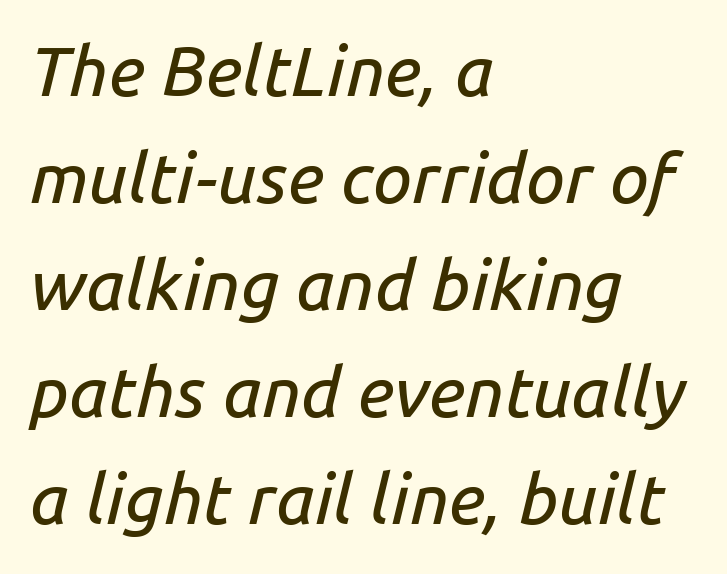
{"italic": "yes", "lean": "right", "slant_degrees": 14, "width": "normal", "stroke_contrast": "low", "x_height": "medium", "monospaced": "no", "underline": "no", "align": "left", "line_spacing": "normal", "line_spacing_ratio": 1.53, "letter_spacing": "normal", "letter_spacing_em": 0.0, "glyph_px": 70}
